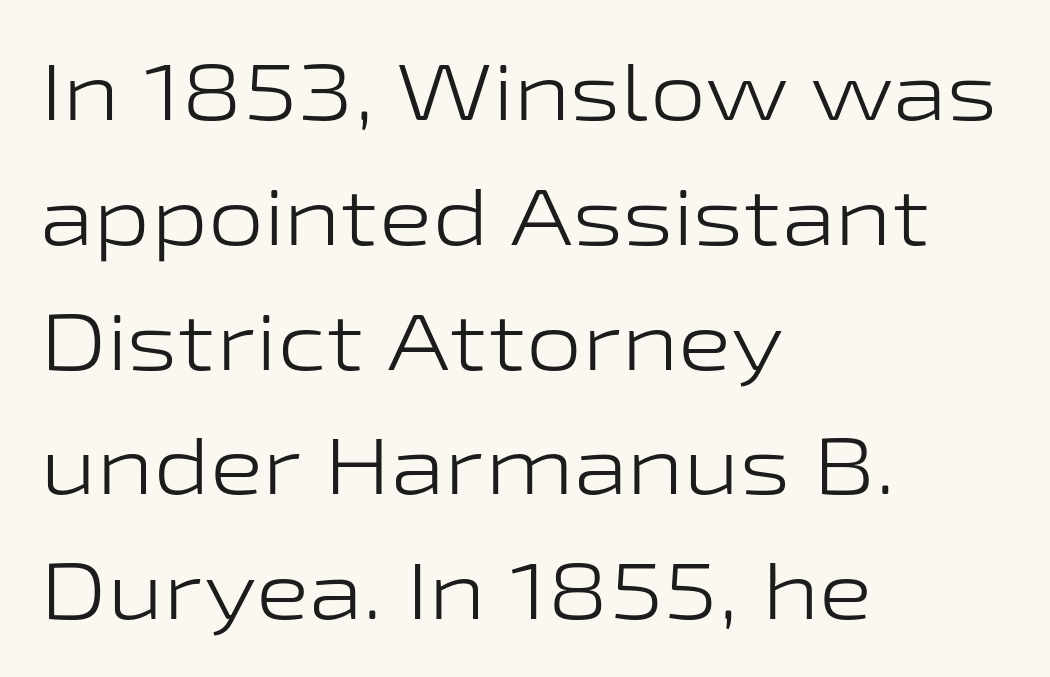
Q: Is the text bold? A: No.
Q: Is the text italic (slanted)? A: No, it is upright.
Q: Is the typeface a serif or a sans-serif typeface? A: Sans-serif.
Q: Is the text underlined? A: No.
Q: How is the paragraph aligned? A: Left-aligned.
Q: Is the spacing between letters normal or unusually wide? A: Normal.
Q: Is the spacing between lines tight, normal or loose? A: Normal.
Q: Width (condensed, normal, or wide)? A: Wide.
Q: Stroke contrast? A: Low.
Q: x-height? A: Medium.
Q: Monospaced? A: No.
